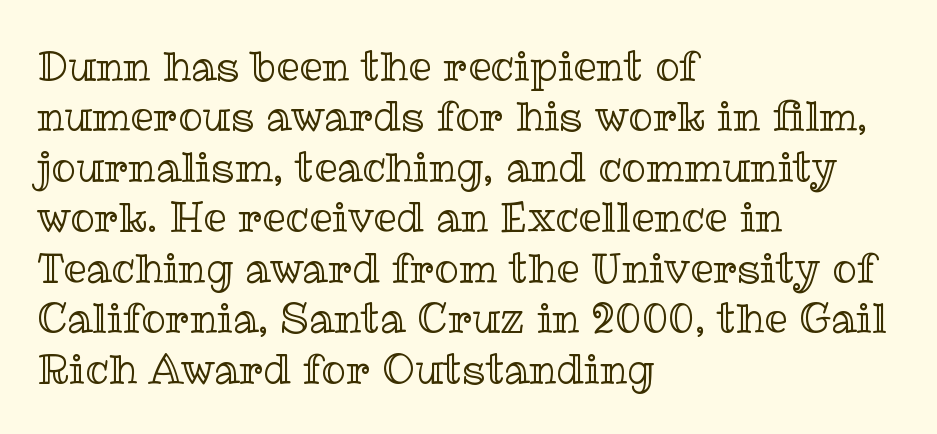
{"italic": "no", "width": "normal", "x_height": "medium", "monospaced": "no", "underline": "no", "align": "left", "line_spacing_ratio": 1.23, "letter_spacing": "normal", "letter_spacing_em": 0.0, "glyph_px": 41}
